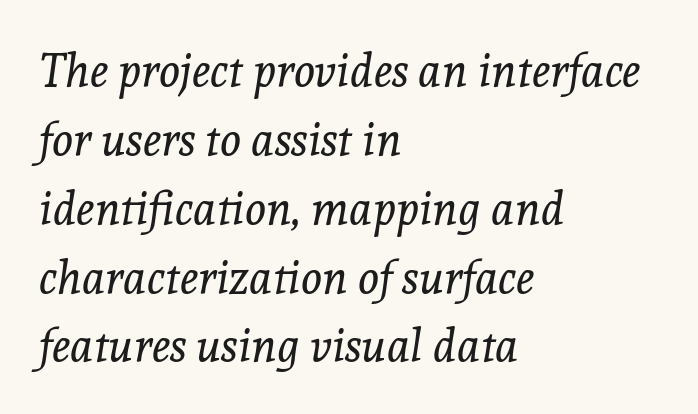
{"serif": "yes", "italic": "yes", "lean": "right", "slant_degrees": 8, "bold": "no", "weight": "regular", "width": "normal", "x_height": "medium", "monospaced": "no", "underline": "no", "align": "left", "line_spacing": "normal", "line_spacing_ratio": 1.53, "letter_spacing": "normal", "letter_spacing_em": 0.0, "glyph_px": 45}
